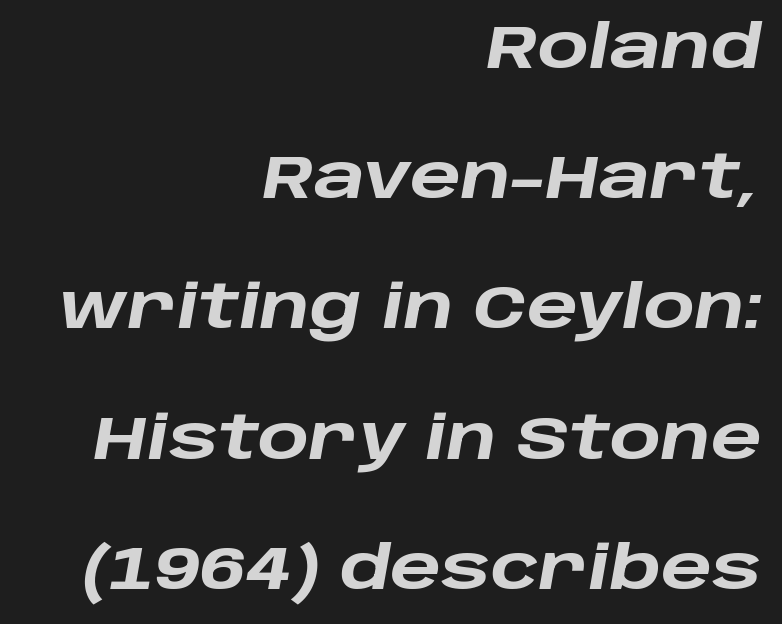
The image shows 60 px heavy, wide type, italic (leaning right); set right-aligned, loose line spacing (2.17x), normal letter spacing, not underlined; low stroke contrast and a large x-height.
